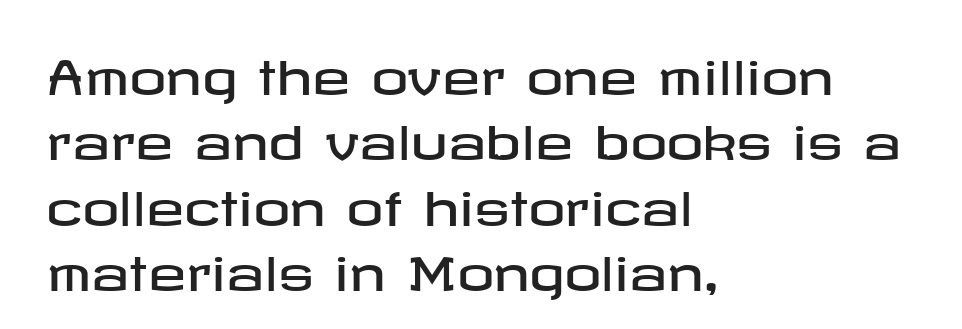
The image shows 46 px wide sans-serif type, upright; set left-aligned, normal line spacing (1.42x), normal letter spacing, not underlined; low stroke contrast and a medium x-height.
